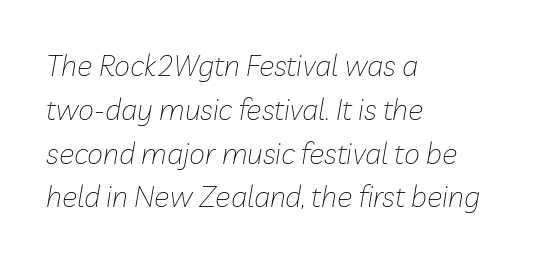
Q: Is the text bold? A: No.
Q: Is the text italic (slanted)? A: Yes, it leans right by about 10 degrees.
Q: Is the text underlined? A: No.
Q: How is the paragraph aligned? A: Left-aligned.
Q: Is the spacing between letters normal or unusually wide? A: Normal.
Q: Is the spacing between lines tight, normal or loose? A: Normal.
Q: Width (condensed, normal, or wide)? A: Normal.
Q: Stroke contrast? A: Low.
Q: x-height? A: Medium.
Q: Monospaced? A: No.
